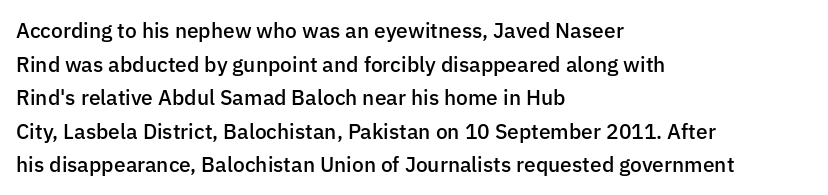
In terms of leading, this rendering sits right in the middle. These words are printed semibold, heavier than regular yet not bold. One-word summary of the alignment: left. Underline: absent.
